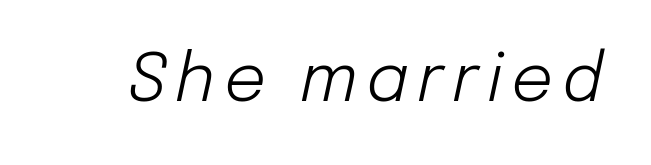
The image shows 66 px light type, italic (leaning right); set not underlined; low stroke contrast and a medium x-height.
